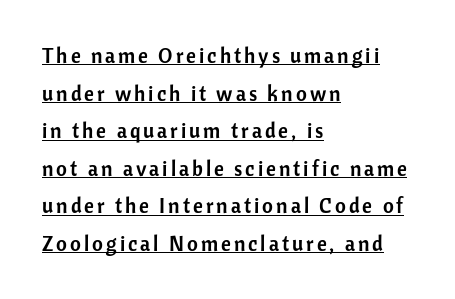
Every row of glyphs begins at an identical x-position on the left. This rendering features underlined lettering. Quick note: not italic, upright.
